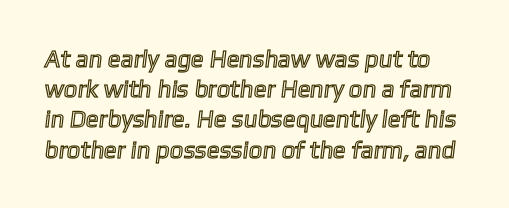
Q: Is the text underlined? A: No.
Q: Is the spacing between letters normal or unusually wide? A: Normal.
Q: Is the spacing between lines tight, normal or loose? A: Normal.
